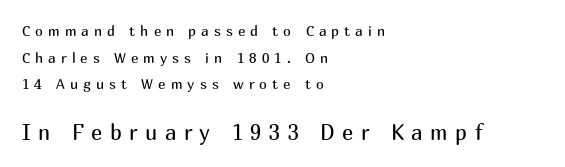
{"italic": "no", "bold": "no", "underline": "no", "align": "left", "line_spacing": "loose", "line_spacing_ratio": 1.9, "letter_spacing": "wide", "letter_spacing_em": 0.36, "larger_block": "second", "size_ratio": 1.5, "glyph_px": 21}
